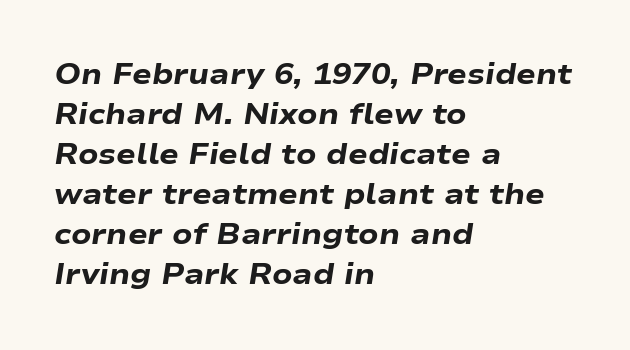
The image shows 29 px heavy, wide type, italic (leaning right); set left-aligned, normal line spacing (1.38x), normal letter spacing, not underlined; low stroke contrast and a medium x-height.
